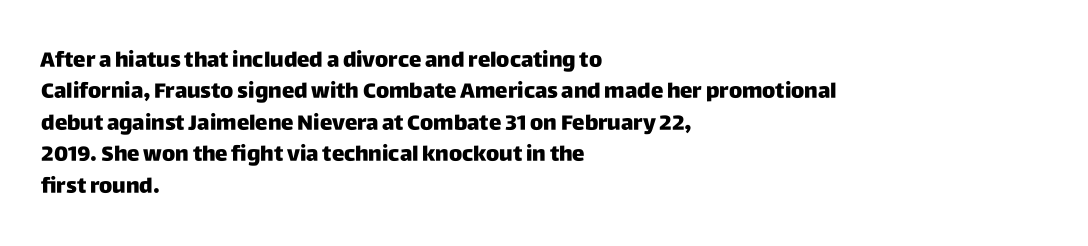
Q: Is the text bold? A: Yes.
Q: Is the text italic (slanted)? A: No, it is upright.
Q: Is the text underlined? A: No.
Q: How is the paragraph aligned? A: Left-aligned.
Q: Is the spacing between letters normal or unusually wide? A: Normal.
Q: Is the spacing between lines tight, normal or loose? A: Normal.
